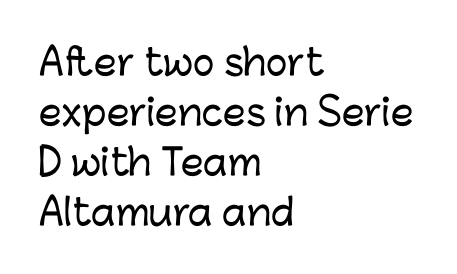
Honestly, the letter spacing is just normal — you wouldn't notice it. What kind of face is this? One without serifs — a sans. When letters stand straight like this, we call the style roman or upright. Rows of type keep a routine distance in the vertical direction.
